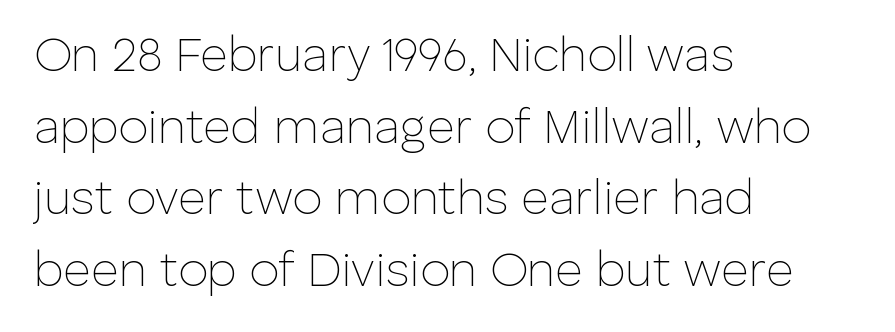
{"serif": "no", "italic": "no", "bold": "no", "weight": "thin", "width": "normal", "stroke_contrast": "low", "x_height": "medium", "monospaced": "no", "underline": "no", "align": "left", "line_spacing": "normal", "line_spacing_ratio": 1.49, "letter_spacing": "normal", "letter_spacing_em": 0.0, "glyph_px": 48}
